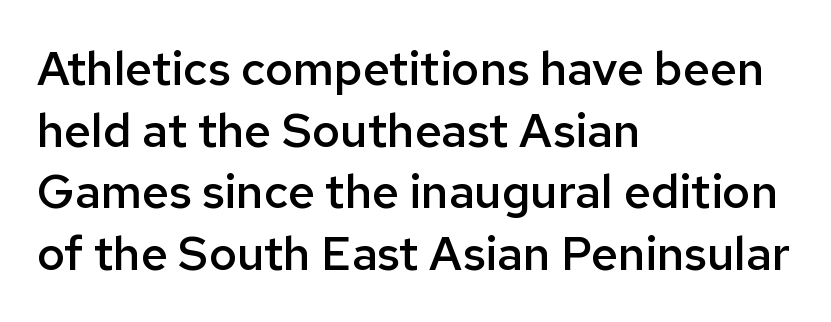
Q: Is the text bold? A: Semi-bold.
Q: Is the text italic (slanted)? A: No, it is upright.
Q: Is the typeface a serif or a sans-serif typeface? A: Sans-serif.
Q: Is the text underlined? A: No.
Q: How is the paragraph aligned? A: Left-aligned.
Q: Is the spacing between letters normal or unusually wide? A: Normal.
Q: Is the spacing between lines tight, normal or loose? A: Normal.
Q: Width (condensed, normal, or wide)? A: Normal.
Q: Stroke contrast? A: Low.
Q: x-height? A: Medium.
Q: Monospaced? A: No.
